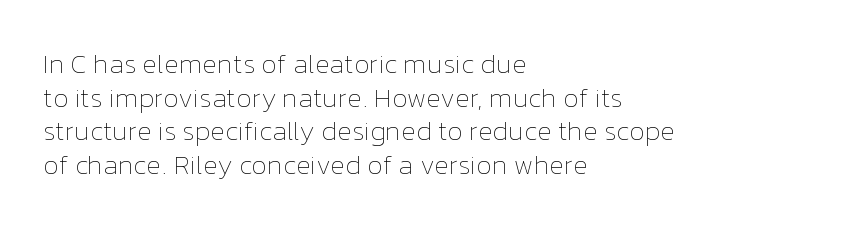
Q: Is the text bold? A: No.
Q: Is the text italic (slanted)? A: No, it is upright.
Q: Is the text underlined? A: No.
Q: How is the paragraph aligned? A: Left-aligned.
Q: Is the spacing between letters normal or unusually wide? A: Normal.
Q: Is the spacing between lines tight, normal or loose? A: Normal.
